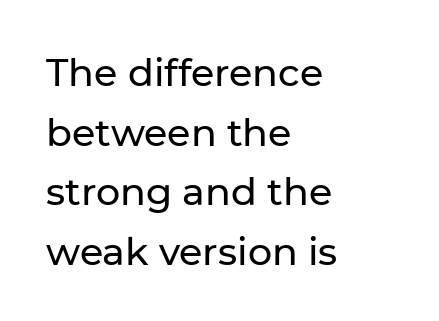
Upright lettering throughout. Line beginnings align vertically; line endings do not. Regarding serifs, this sample does without them. Spacing verdict: proportional, widths tailored to each character. Underline: absent. Words appear dense and cohesive because spacing is normal.
